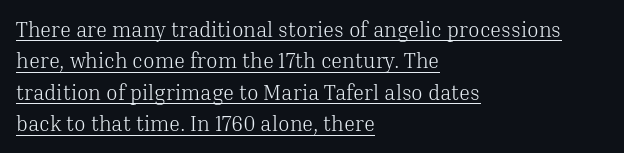
Q: Is the text bold? A: No.
Q: Is the text italic (slanted)? A: No, it is upright.
Q: Is the text underlined? A: Yes.
Q: How is the paragraph aligned? A: Left-aligned.
Q: Is the spacing between letters normal or unusually wide? A: Normal.
Q: Is the spacing between lines tight, normal or loose? A: Normal.
